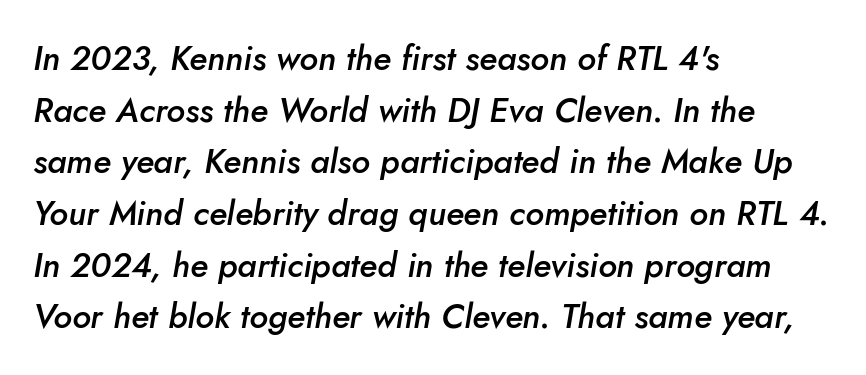
The image shows 34 px semibold type, italic (leaning right); set left-aligned, normal line spacing (1.52x), normal letter spacing, not underlined; low stroke contrast and a small x-height.
